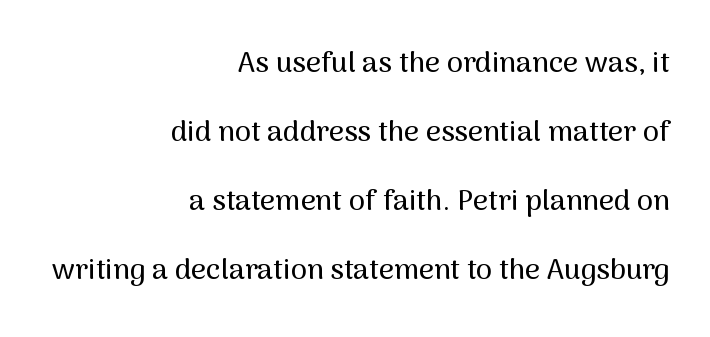
Nope, no serifs anywhere on these letters. This sample has the flowing, uneven cadence of proportional lettering. The paragraph shown leans on its right margin. Nope, not italic — everything's standing straight. Compared with typical paragraphs, the rows here are farther apart.
